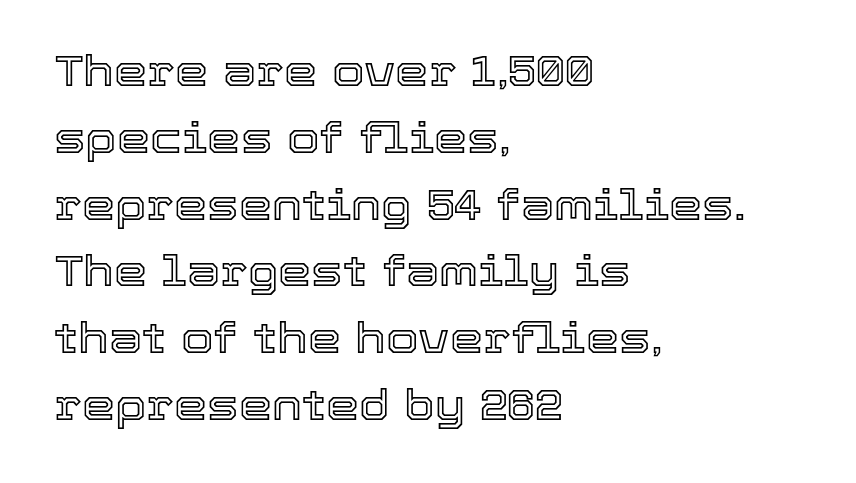
Students, note that the glyphs here touch the page at normal intervals. If you drew a line through each stem, it would be perfectly vertical. Anything drawn beneath the words? Only blank space. Compared with typical paragraphs, the rows here are spaced about the same. Visually the block forms a straight wall on the left and a jagged coastline on the right.
